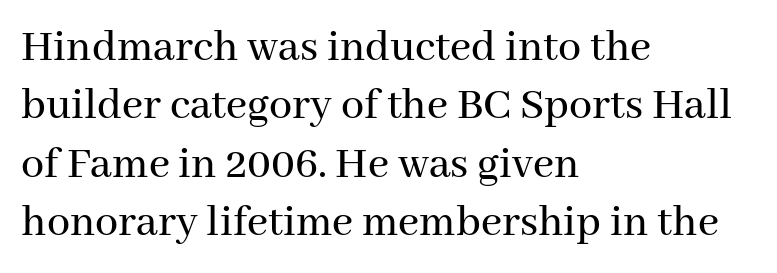
The image shows 46 px serif type, upright; set left-aligned, normal line spacing (1.27x), normal letter spacing, not underlined; medium stroke contrast and a medium x-height.
